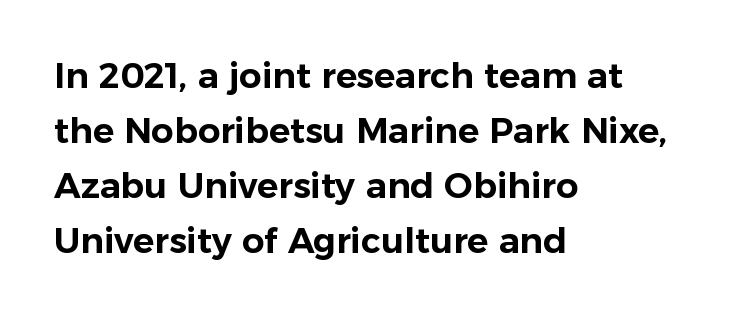
Q: Is the text italic (slanted)? A: No, it is upright.
Q: Is the typeface a serif or a sans-serif typeface? A: Sans-serif.
Q: Is the text underlined? A: No.
Q: How is the paragraph aligned? A: Left-aligned.
Q: Is the spacing between letters normal or unusually wide? A: Normal.
Q: Is the spacing between lines tight, normal or loose? A: Normal.
Q: Width (condensed, normal, or wide)? A: Normal.
Q: Stroke contrast? A: Low.
Q: x-height? A: Medium.
Q: Monospaced? A: No.
